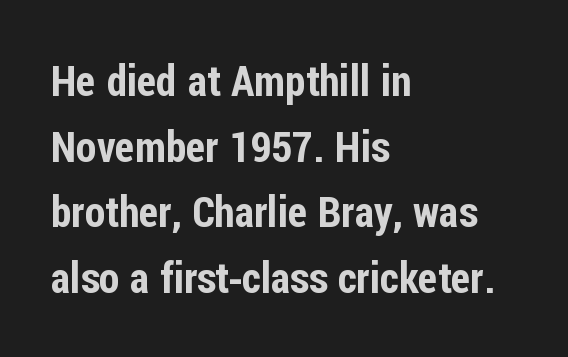
Q: Is the text italic (slanted)? A: No, it is upright.
Q: Is the typeface a serif or a sans-serif typeface? A: Sans-serif.
Q: Is the text underlined? A: No.
Q: How is the paragraph aligned? A: Left-aligned.
Q: Is the spacing between letters normal or unusually wide? A: Normal.
Q: Is the spacing between lines tight, normal or loose? A: Normal.
Q: Width (condensed, normal, or wide)? A: Condensed.
Q: Stroke contrast? A: Low.
Q: x-height? A: Medium.
Q: Monospaced? A: No.
